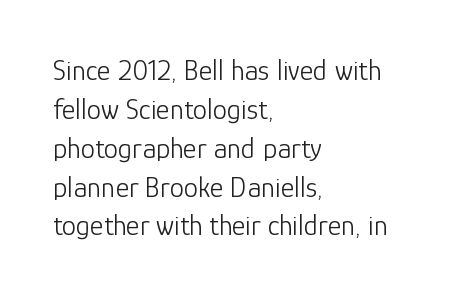
In terms of letterform style, serifs are entirely absent. Is the type heavy? It reads as light-to-regular instead. Italic: no, the glyphs are upright roman. How are the letters spaced? Ordinarily, with no added tracking. The designer left line spacing at the default. The foot of each line stays bare and open.
